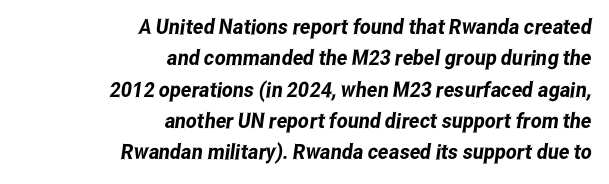
Q: Is the text underlined? A: No.
Q: How is the paragraph aligned? A: Right-aligned.
Q: Is the spacing between letters normal or unusually wide? A: Normal.
Q: Is the spacing between lines tight, normal or loose? A: Normal.
